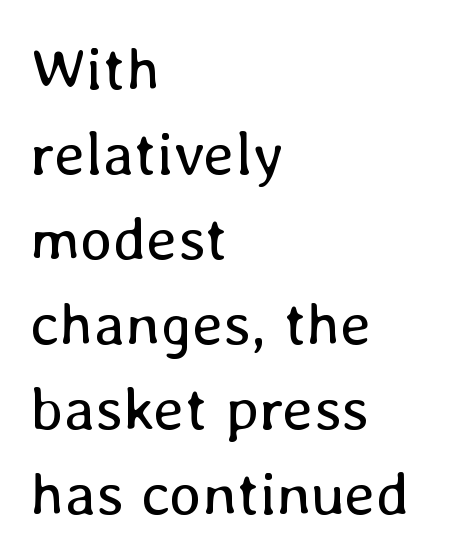
The rendering keeps characters at their native spacing. A typesetter would call this proportional, since set widths differ per character. Designer's note — italics off, roman on. Layout note: lines flush left. The gap between lines stays unmarked. Is the stroke heavy? The answer is a plain regular-or-lighter.
